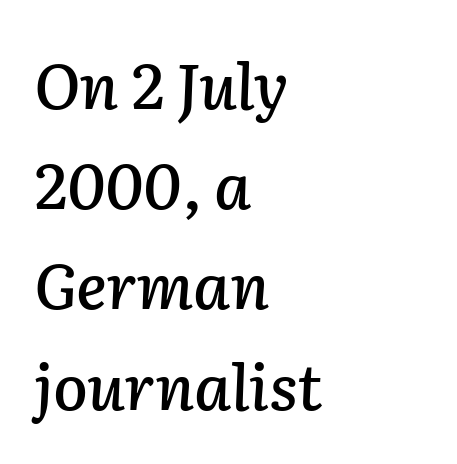
{"italic": "yes", "lean": "right", "slant_degrees": 2, "width": "normal", "stroke_contrast": "low", "x_height": "medium", "monospaced": "no", "underline": "no", "align": "left", "line_spacing": "normal", "line_spacing_ratio": 1.59, "letter_spacing": "normal", "letter_spacing_em": 0.0, "glyph_px": 63}
